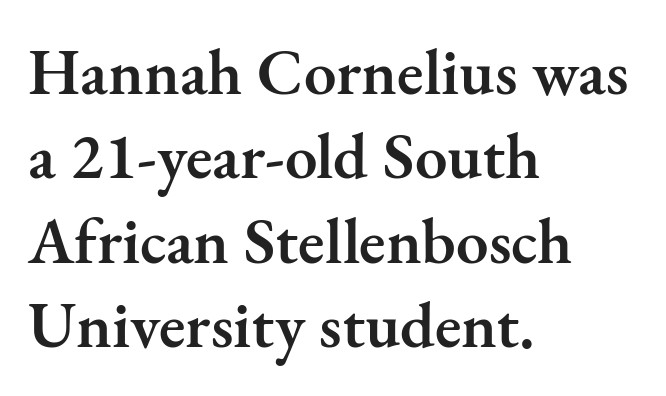
Q: Is the text bold? A: Semi-bold.
Q: Is the text italic (slanted)? A: No, it is upright.
Q: Is the typeface a serif or a sans-serif typeface? A: Serif.
Q: Is the text underlined? A: No.
Q: How is the paragraph aligned? A: Left-aligned.
Q: Is the spacing between letters normal or unusually wide? A: Normal.
Q: Is the spacing between lines tight, normal or loose? A: Normal.
Q: Width (condensed, normal, or wide)? A: Normal.
Q: Stroke contrast? A: Medium.
Q: x-height? A: Small.
Q: Monospaced? A: No.
